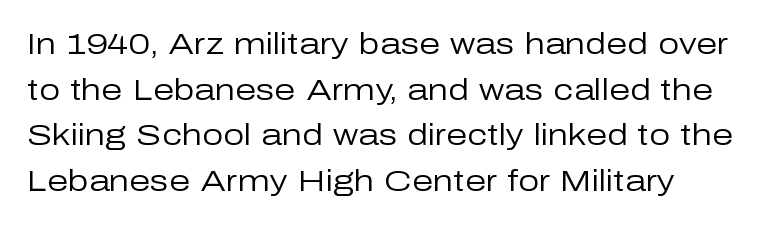
{"serif": "no", "italic": "no", "bold": "no", "weight": "regular", "width": "normal", "stroke_contrast": "low", "x_height": "medium", "monospaced": "no", "underline": "no", "line_spacing": "normal", "line_spacing_ratio": 1.52, "letter_spacing": "normal", "letter_spacing_em": 0.0, "glyph_px": 30}
